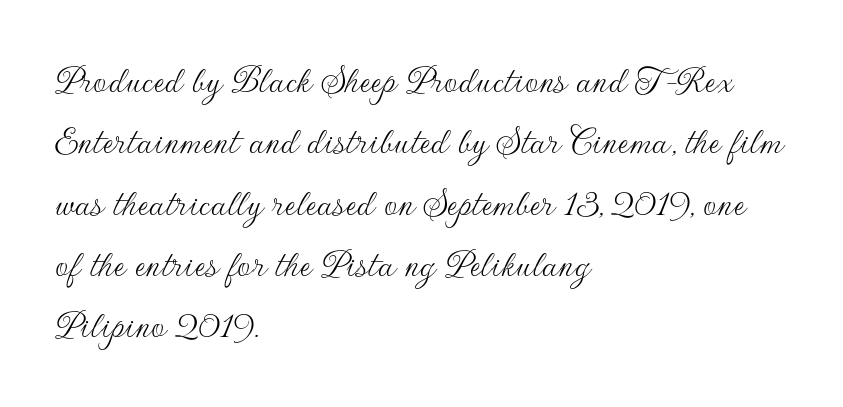
Q: Is the text bold? A: No.
Q: Is the text italic (slanted)? A: Yes.
Q: Is the typeface a serif or a sans-serif typeface? A: Sans-serif.
Q: Is the text underlined? A: No.
Q: How is the paragraph aligned? A: Left-aligned.
Q: Is the spacing between letters normal or unusually wide? A: Normal.
Q: Is the spacing between lines tight, normal or loose? A: Normal.
Q: Width (condensed, normal, or wide)? A: Normal.
Q: Stroke contrast? A: Low.
Q: x-height? A: Small.
Q: Monospaced? A: No.
